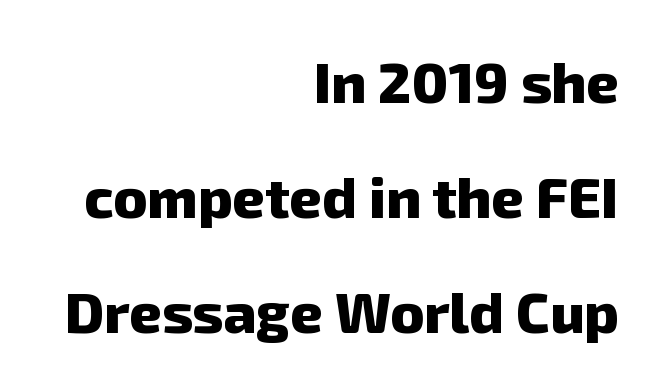
The image shows 57 px heavy sans-serif type; set right-aligned, loose line spacing (2.02x), normal letter spacing, not underlined; low stroke contrast and a medium x-height.
